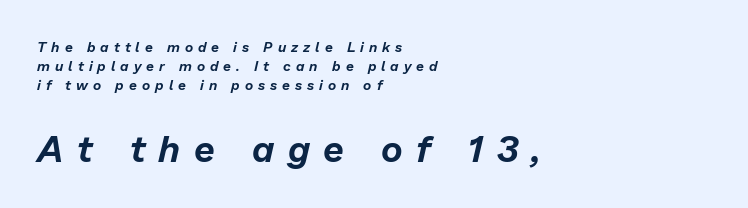
Q: Is the text italic (slanted)? A: Yes, it leans right by about 13 degrees.
Q: Is the text underlined? A: No.
Q: How is the paragraph aligned? A: Left-aligned.
Q: Is the spacing between letters normal or unusually wide? A: Unusually wide.
Q: Is the spacing between lines tight, normal or loose? A: Normal.
Q: Which block of text is set in a larger size, the first (top) or the second (bottom)? A: The second (bottom) one.
Q: Width (condensed, normal, or wide)? A: Normal.
Q: Stroke contrast? A: Low.
Q: x-height? A: Medium.
Q: Monospaced? A: No.
